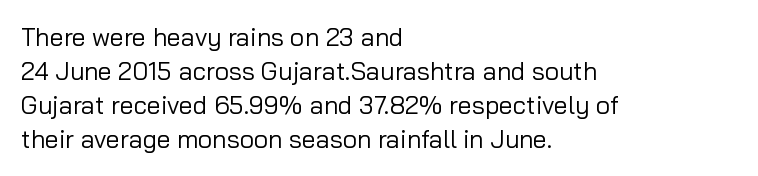
The image shows 25 px text type, upright; set left-aligned, normal line spacing (1.36x), normal letter spacing, not underlined.
